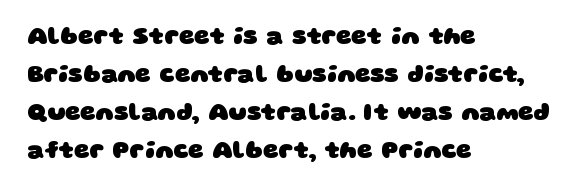
The image shows 24 px bold type; set left-aligned, normal line spacing (1.59x), normal letter spacing, not underlined.
